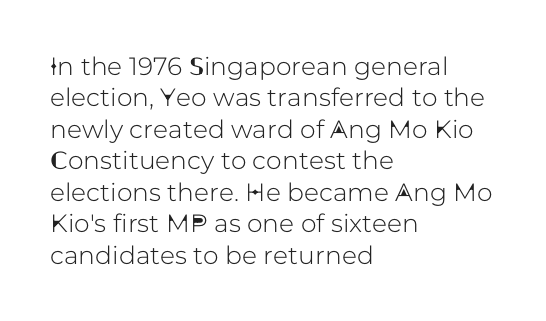
The image shows 25 px text type, upright; set left-aligned, normal line spacing (1.26x), normal letter spacing, not underlined.
